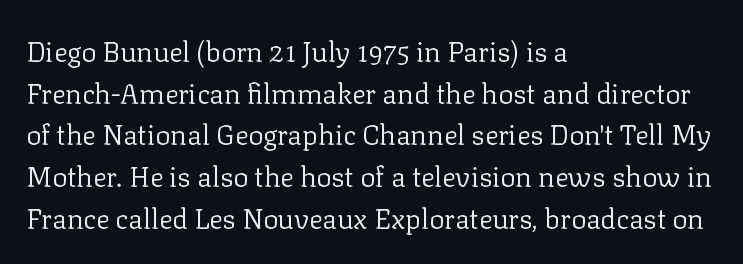
The rendering keeps characters at their native spacing. Looks like regular typesetting: each glyph gets only the width it needs. Which margin do the lines hug? The left one — the right edge is uneven. Every character sits straight up, as roman type does.
